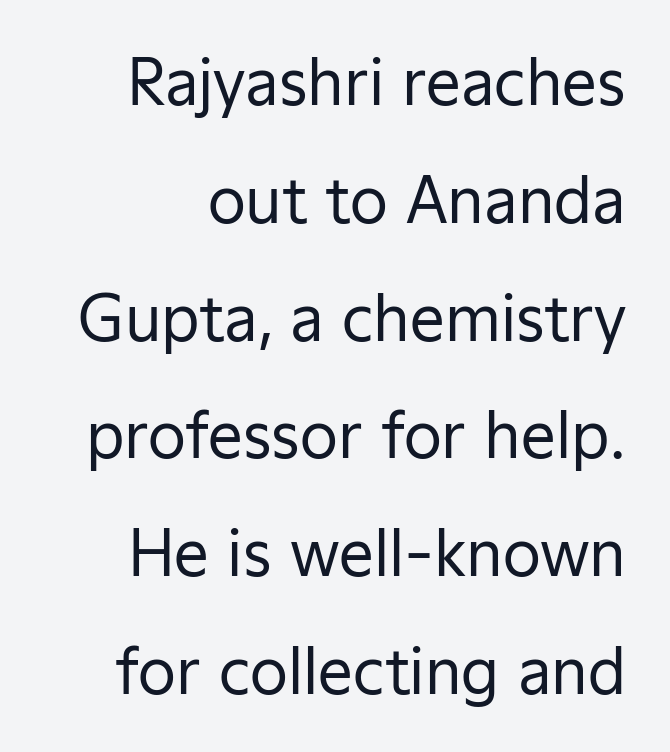
Anything drawn beneath the words? Only blank space. A typesetter would label this face a sans. On a weight scale, this lands at 450 or below. If you drew a line through each stem, it would be perfectly vertical. Tracking value appears to be zero — textbook default spacing.
